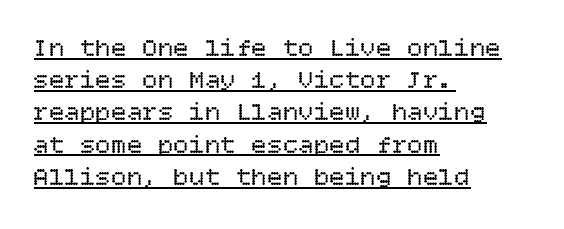
The image shows 26 px text type, upright; set left-aligned, line spacing 1.24x, normal letter spacing, underlined.
